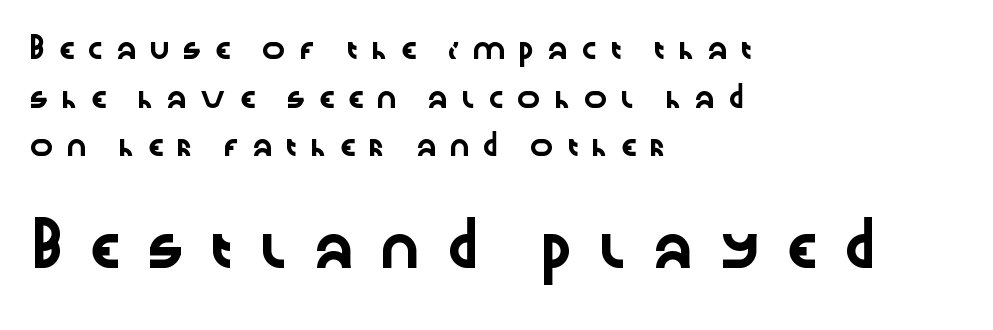
The lettering holds an erect, upright posture throughout. The setting favours the left margin, as ordinary paragraphs usually do. The tracking jumps out immediately: characters are airy and widely separated. The more generous point size was reserved for the lower chunk. I'd call this a sans setting — the letters go barefoot.
